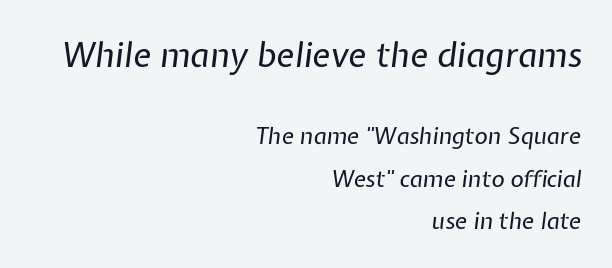
{"italic": "yes", "lean": "right", "slant_degrees": 7, "bold": "no", "weight": "regular", "width": "normal", "stroke_contrast": "low", "x_height": "medium", "monospaced": "no", "underline": "no", "align": "right", "line_spacing_ratio": 1.83, "letter_spacing": "normal", "letter_spacing_em": 0.0, "larger_block": "first", "size_ratio": 1.48, "glyph_px": 34}
